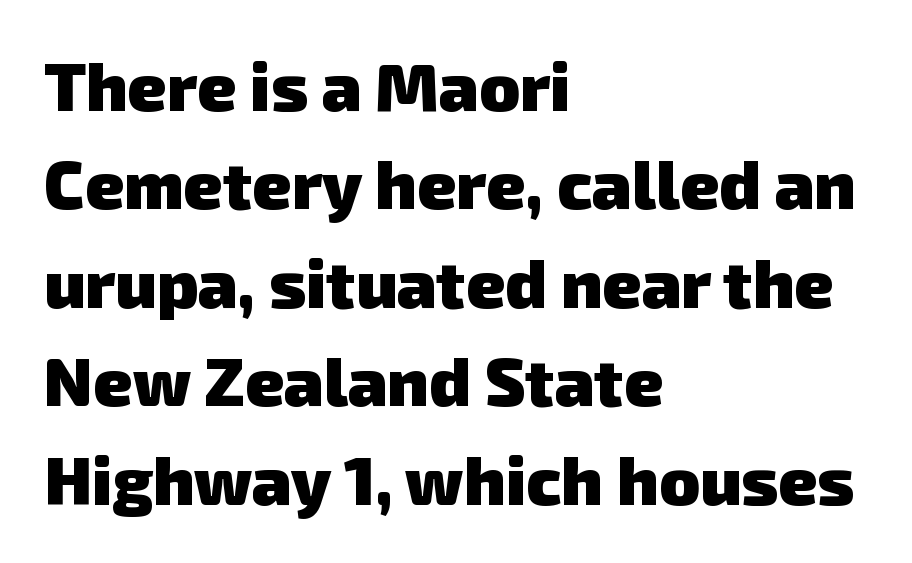
Q: Is the text bold? A: Yes.
Q: Is the typeface a serif or a sans-serif typeface? A: Sans-serif.
Q: Is the text underlined? A: No.
Q: How is the paragraph aligned? A: Left-aligned.
Q: Is the spacing between letters normal or unusually wide? A: Normal.
Q: Is the spacing between lines tight, normal or loose? A: Normal.
Q: Width (condensed, normal, or wide)? A: Normal.
Q: Stroke contrast? A: Low.
Q: x-height? A: Medium.
Q: Monospaced? A: No.
